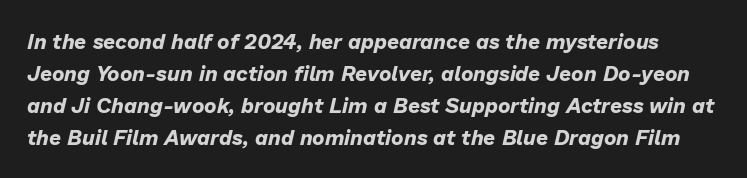
Q: Is the text bold? A: Yes.
Q: Is the text italic (slanted)? A: Yes, it leans right by about 13 degrees.
Q: Is the text underlined? A: No.
Q: Is the spacing between letters normal or unusually wide? A: Normal.
Q: Is the spacing between lines tight, normal or loose? A: Normal.
